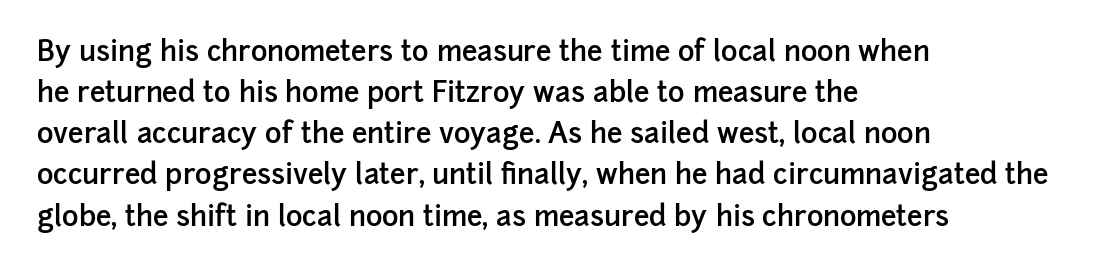
{"serif": "no", "italic": "no", "bold": "semi", "weight": "semibold", "width": "normal", "stroke_contrast": "low", "x_height": "medium", "monospaced": "no", "underline": "no", "align": "left", "line_spacing": "normal", "line_spacing_ratio": 1.47, "letter_spacing": "normal", "letter_spacing_em": 0.0, "glyph_px": 28}
